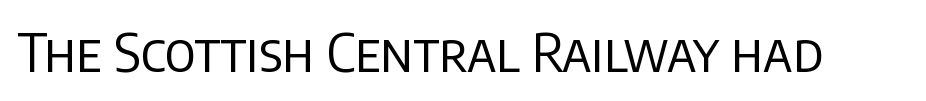
Q: Is the text bold? A: No.
Q: Is the text italic (slanted)? A: No, it is upright.
Q: Is the typeface a serif or a sans-serif typeface? A: Sans-serif.
Q: Is the text underlined? A: No.
Q: Is the spacing between letters normal or unusually wide? A: Normal.
Q: Width (condensed, normal, or wide)? A: Normal.
Q: Stroke contrast? A: Low.
Q: x-height? A: Large.
Q: Monospaced? A: No.
